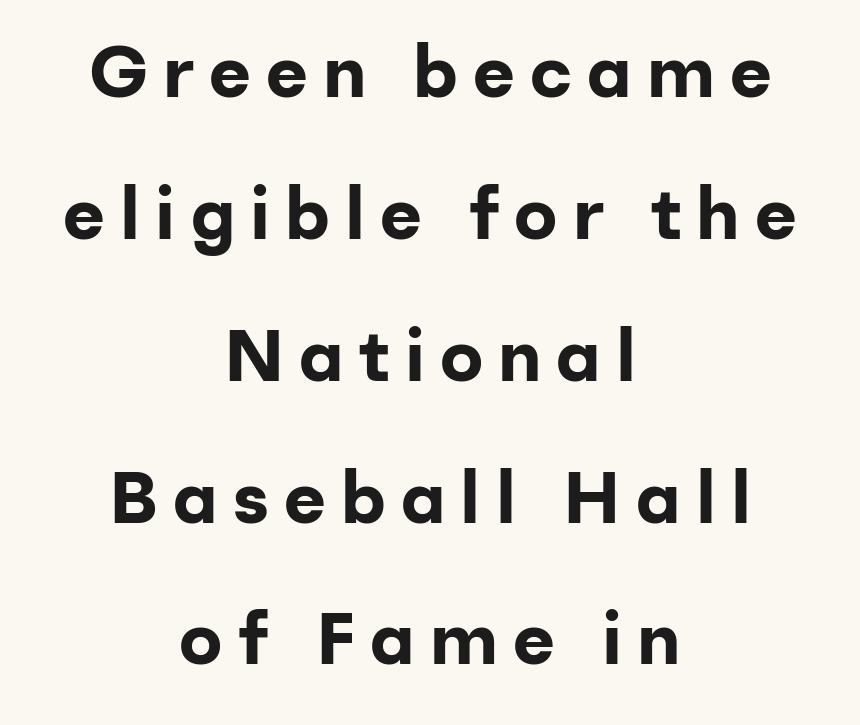
The image shows 72 px bold sans-serif type, upright; set centered, loose line spacing (1.97x), unusually wide letter spacing (+0.21 em), not underlined; low stroke contrast and a medium x-height.
